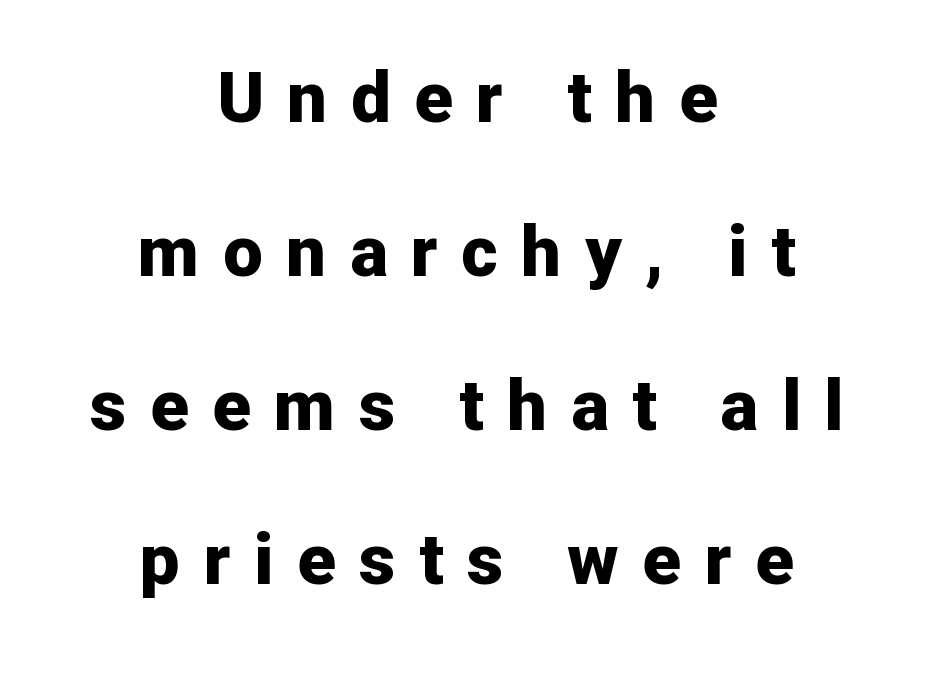
{"serif": "no", "italic": "no", "bold": "yes", "weight": "bold", "width": "normal", "stroke_contrast": "low", "x_height": "medium", "monospaced": "no", "underline": "no", "align": "center", "line_spacing": "loose", "line_spacing_ratio": 2.17, "letter_spacing": "wide", "letter_spacing_em": 0.33, "glyph_px": 71}
